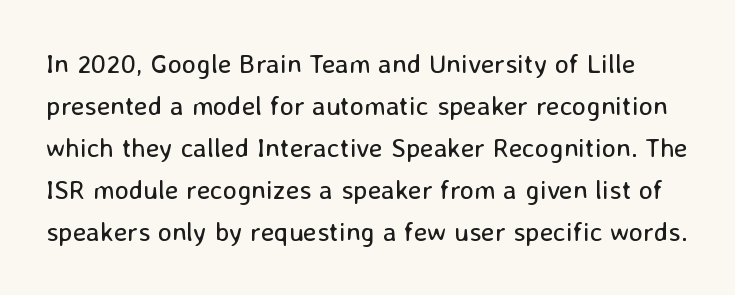
{"italic": "no", "bold": "no", "underline": "no", "line_spacing": "normal", "line_spacing_ratio": 1.56, "letter_spacing": "normal", "letter_spacing_em": 0.0, "glyph_px": 27}
